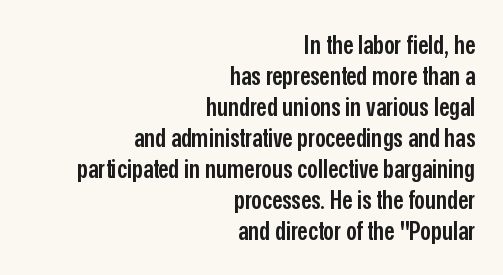
Notice how the stems are strictly vertical — no italics here. Typesetter's note: demi weight, one step under bold. Nobody drew a line under any word here. This sample uses plain, unmodified letter spacing.
